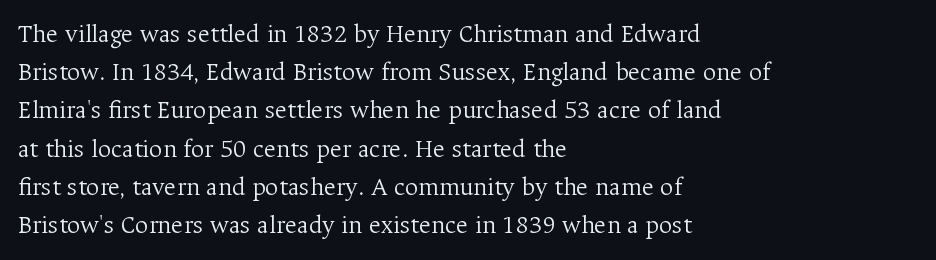
The vertical gap from one line to the next is medium. Quick note: underline off. The characters are drawn with everyday or finer stroke widths. A typesetter would mark this as roman, not italic. Caption: multi-line text, flush left, ragged right.
